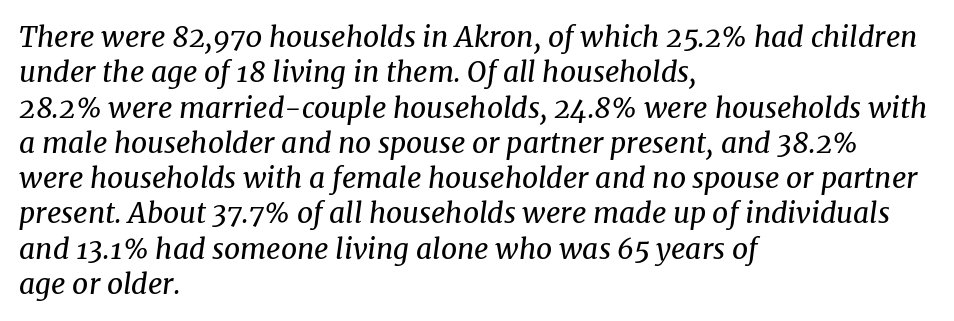
{"serif": "yes", "italic": "yes", "lean": "right", "slant_degrees": 8, "bold": "no", "weight": "regular", "width": "normal", "stroke_contrast": "medium", "x_height": "medium", "monospaced": "no", "underline": "no", "align": "left", "line_spacing": "normal", "line_spacing_ratio": 1.26, "letter_spacing": "normal", "letter_spacing_em": 0.0, "glyph_px": 28}
